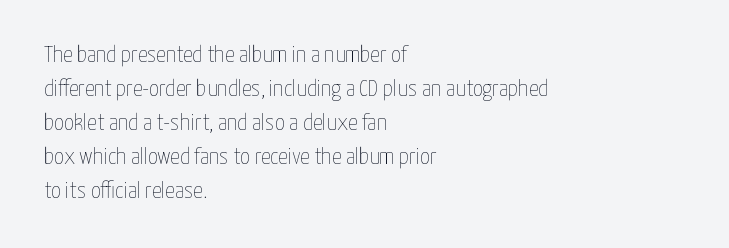
The image shows 24 px text type, upright; set left-aligned, normal line spacing (1.42x), normal letter spacing, not underlined.
